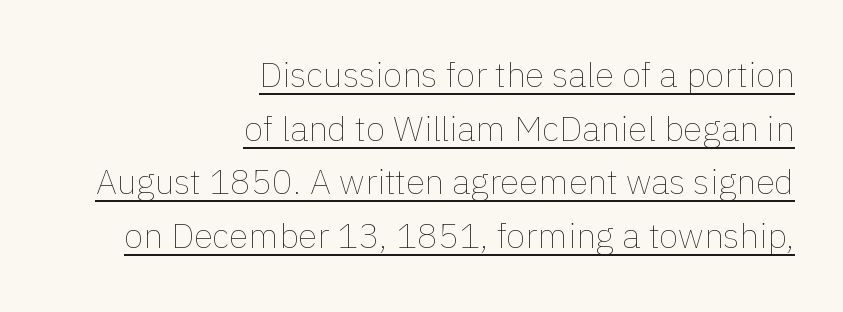
{"italic": "no", "bold": "no", "weight": "thin", "width": "normal", "stroke_contrast": "low", "x_height": "medium", "monospaced": "no", "underline": "yes", "align": "right", "line_spacing": "normal", "line_spacing_ratio": 1.53, "letter_spacing": "normal", "letter_spacing_em": 0.0, "glyph_px": 35}
